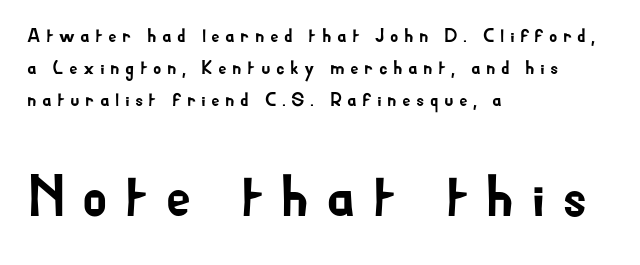
{"serif": "no", "italic": "no", "width": "normal", "stroke_contrast": "low", "x_height": "small", "monospaced": "no", "underline": "no", "align": "left", "line_spacing": "normal", "line_spacing_ratio": 1.69, "letter_spacing": "wide", "letter_spacing_em": 0.28, "larger_block": "second", "size_ratio": 3.05, "glyph_px": 58}
